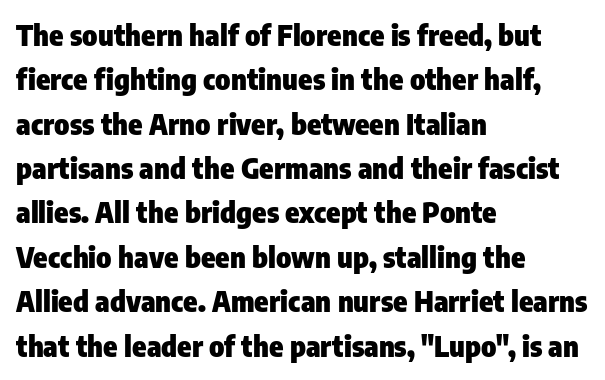
{"serif": "no", "italic": "no", "bold": "yes", "weight": "heavy", "width": "condensed", "stroke_contrast": "low", "x_height": "medium", "monospaced": "no", "underline": "no", "align": "left", "line_spacing": "normal", "line_spacing_ratio": 1.53, "letter_spacing": "normal", "letter_spacing_em": 0.0, "glyph_px": 29}
